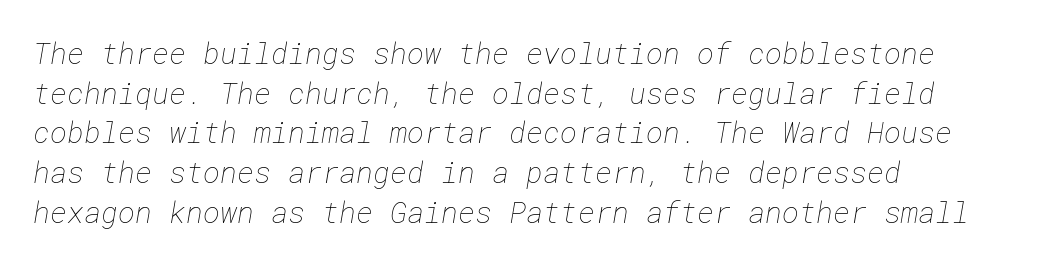
The image shows 29 px thin type; set left-aligned, normal line spacing (1.37x), normal letter spacing, not underlined; low stroke contrast and a medium x-height.
